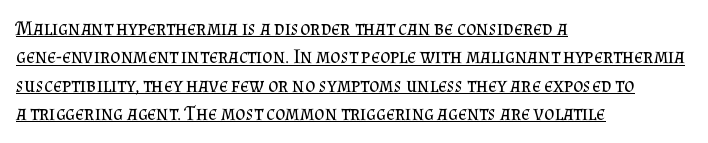
{"italic": "no", "bold": "no", "underline": "yes", "align": "left", "line_spacing": "normal", "line_spacing_ratio": 1.42, "letter_spacing": "normal", "letter_spacing_em": 0.0, "glyph_px": 20}
